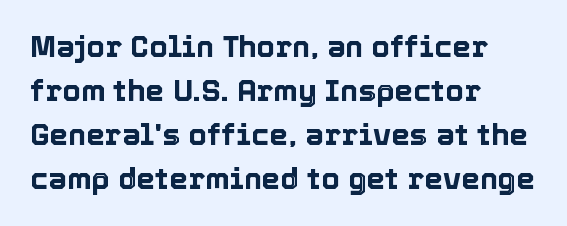
The image shows 30 px text type, upright; set left-aligned, normal line spacing (1.47x), normal letter spacing, not underlined; a medium x-height.
